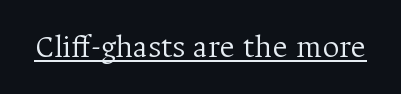
{"serif": "yes", "italic": "no", "bold": "no", "weight": "light", "width": "normal", "stroke_contrast": "medium", "x_height": "medium", "monospaced": "no", "underline": "yes", "letter_spacing": "normal", "letter_spacing_em": 0.0, "glyph_px": 33}
